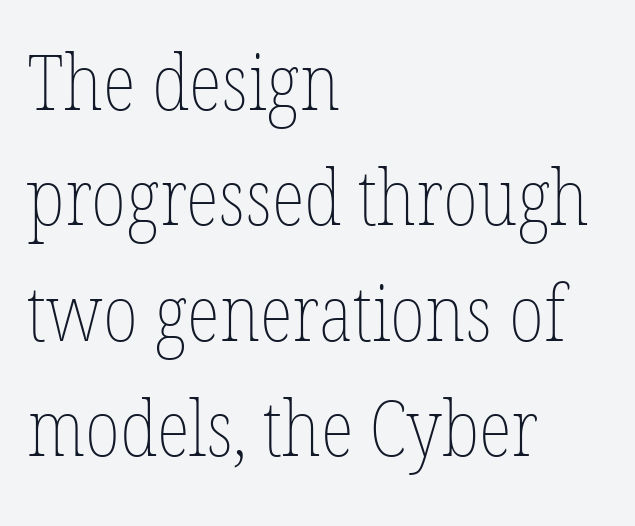
The image shows 78 px thin, condensed type, upright; set left-aligned, normal line spacing (1.48x), normal letter spacing, not underlined; low stroke contrast and a medium x-height.
